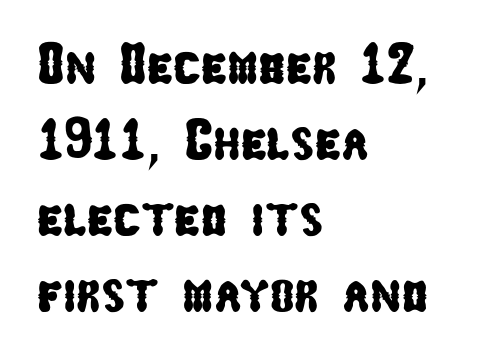
The image shows 58 px condensed sans-serif type; set left-aligned, normal line spacing (1.31x), normal letter spacing, not underlined; low stroke contrast and a medium x-height.
